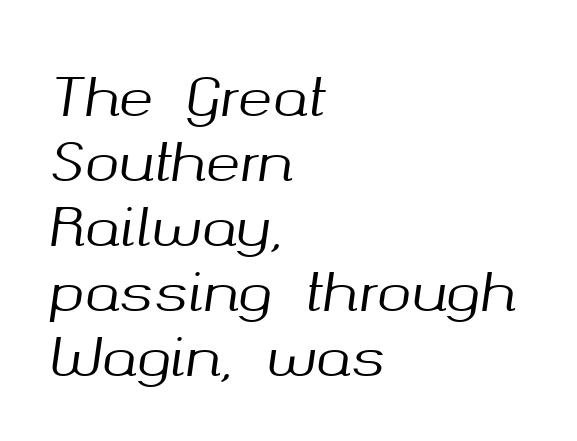
{"italic": "yes", "lean": "right", "slant_degrees": 8, "width": "normal", "stroke_contrast": "medium", "x_height": "medium", "monospaced": "no", "underline": "no", "align": "left", "line_spacing": "normal", "line_spacing_ratio": 1.25, "letter_spacing": "normal", "letter_spacing_em": 0.0, "glyph_px": 52}
